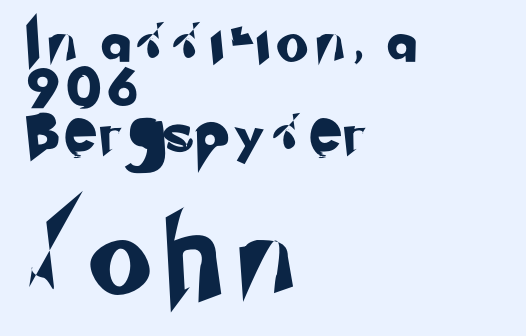
Note: smaller setting up top, larger setting below. Plain, unruled lines of type. Vertical spacing — tight. The horizontal fit of the characters is loose and conspicuously gappy. This rendering uses left alignment, leaving the right contour irregular.
